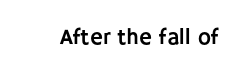
{"italic": "no", "underline": "no", "letter_spacing": "normal", "letter_spacing_em": 0.0, "glyph_px": 22}
